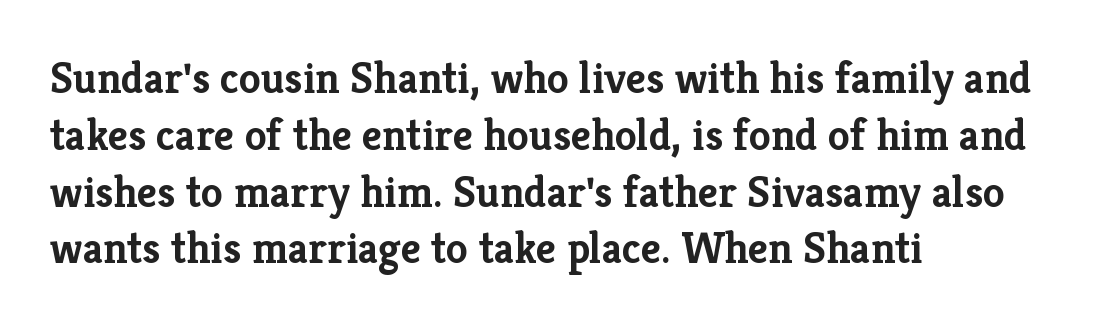
Q: Is the text bold? A: Yes.
Q: Is the text italic (slanted)? A: No, it is upright.
Q: Is the typeface a serif or a sans-serif typeface? A: Serif.
Q: Is the text underlined? A: No.
Q: How is the paragraph aligned? A: Left-aligned.
Q: Is the spacing between letters normal or unusually wide? A: Normal.
Q: Is the spacing between lines tight, normal or loose? A: Normal.
Q: Width (condensed, normal, or wide)? A: Normal.
Q: Stroke contrast? A: Low.
Q: x-height? A: Medium.
Q: Monospaced? A: No.
